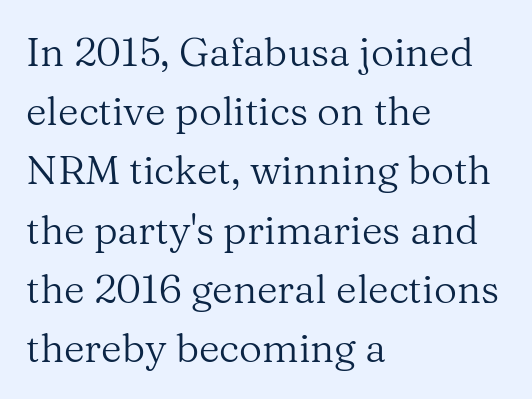
Q: Is the text bold? A: No.
Q: Is the text italic (slanted)? A: No, it is upright.
Q: Is the typeface a serif or a sans-serif typeface? A: Serif.
Q: Is the text underlined? A: No.
Q: How is the paragraph aligned? A: Left-aligned.
Q: Is the spacing between letters normal or unusually wide? A: Normal.
Q: Is the spacing between lines tight, normal or loose? A: Normal.
Q: Width (condensed, normal, or wide)? A: Normal.
Q: Stroke contrast? A: Medium.
Q: x-height? A: Medium.
Q: Monospaced? A: No.
